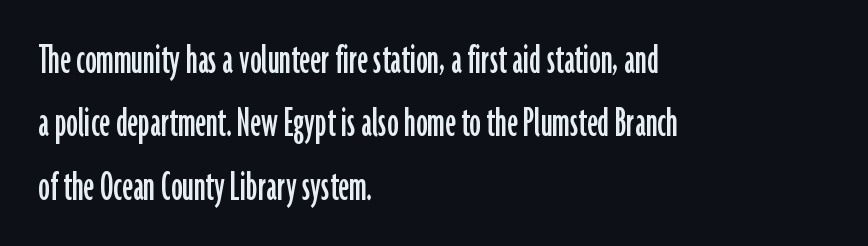
{"serif": "no", "italic": "no", "width": "condensed", "stroke_contrast": "low", "x_height": "medium", "monospaced": "no", "underline": "no", "align": "left", "line_spacing": "normal", "line_spacing_ratio": 1.38, "letter_spacing": "normal", "letter_spacing_em": 0.0, "glyph_px": 46}
